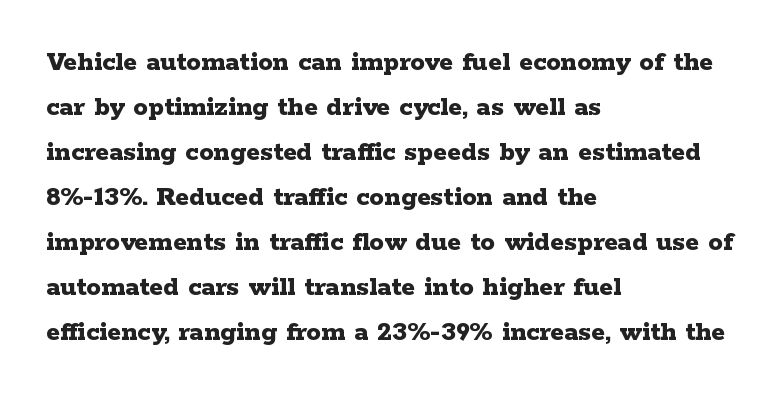
Chunky letters — that's bold for sure. A typesetter would call this zero additional tracking. Successive baselines arrive at the customary interval. Is there any slant? The stems are plumb.
